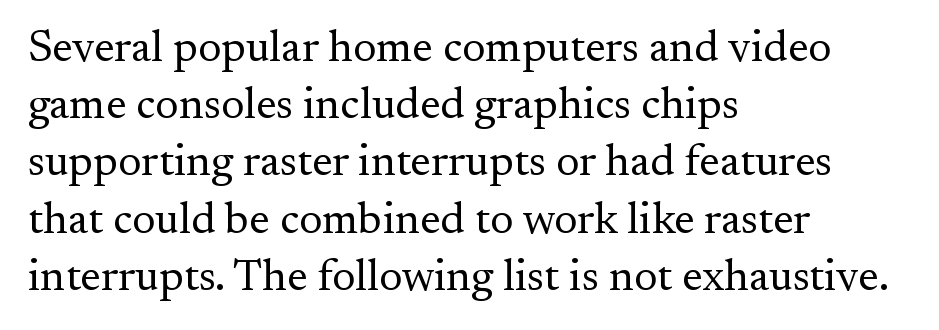
Q: Is the text bold? A: No.
Q: Is the text italic (slanted)? A: No, it is upright.
Q: Is the typeface a serif or a sans-serif typeface? A: Serif.
Q: Is the text underlined? A: No.
Q: How is the paragraph aligned? A: Left-aligned.
Q: Is the spacing between letters normal or unusually wide? A: Normal.
Q: Is the spacing between lines tight, normal or loose? A: Normal.
Q: Width (condensed, normal, or wide)? A: Normal.
Q: Stroke contrast? A: Medium.
Q: x-height? A: Small.
Q: Monospaced? A: No.
